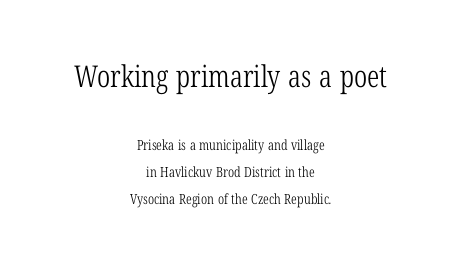
{"serif": "yes", "bold": "no", "weight": "light", "width": "condensed", "stroke_contrast": "low", "x_height": "medium", "monospaced": "no", "underline": "no", "align": "center", "line_spacing": "loose", "line_spacing_ratio": 1.91, "letter_spacing": "normal", "letter_spacing_em": 0.0, "larger_block": "first", "size_ratio": 2.14, "glyph_px": 30}
